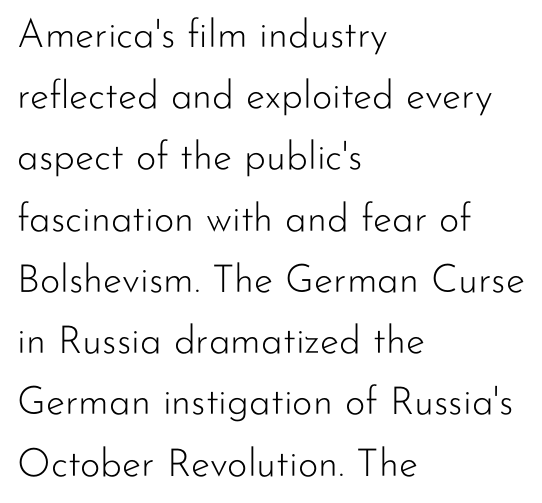
Q: Is the text bold? A: No.
Q: Is the text italic (slanted)? A: No, it is upright.
Q: Is the typeface a serif or a sans-serif typeface? A: Sans-serif.
Q: Is the text underlined? A: No.
Q: How is the paragraph aligned? A: Left-aligned.
Q: Is the spacing between letters normal or unusually wide? A: Normal.
Q: Is the spacing between lines tight, normal or loose? A: Normal.
Q: Width (condensed, normal, or wide)? A: Normal.
Q: Stroke contrast? A: Low.
Q: x-height? A: Small.
Q: Monospaced? A: No.
